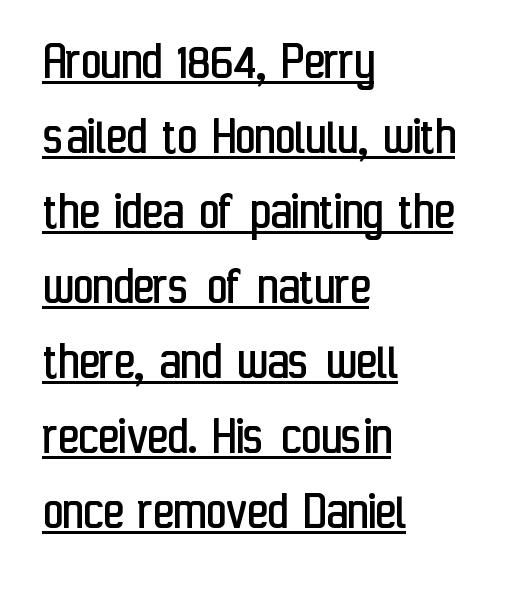
Q: Is the text bold? A: No.
Q: Is the text italic (slanted)? A: No, it is upright.
Q: Is the typeface a serif or a sans-serif typeface? A: Sans-serif.
Q: Is the text underlined? A: Yes.
Q: How is the paragraph aligned? A: Left-aligned.
Q: Is the spacing between letters normal or unusually wide? A: Normal.
Q: Is the spacing between lines tight, normal or loose? A: Normal.
Q: Width (condensed, normal, or wide)? A: Condensed.
Q: Stroke contrast? A: Low.
Q: x-height? A: Medium.
Q: Monospaced? A: No.
